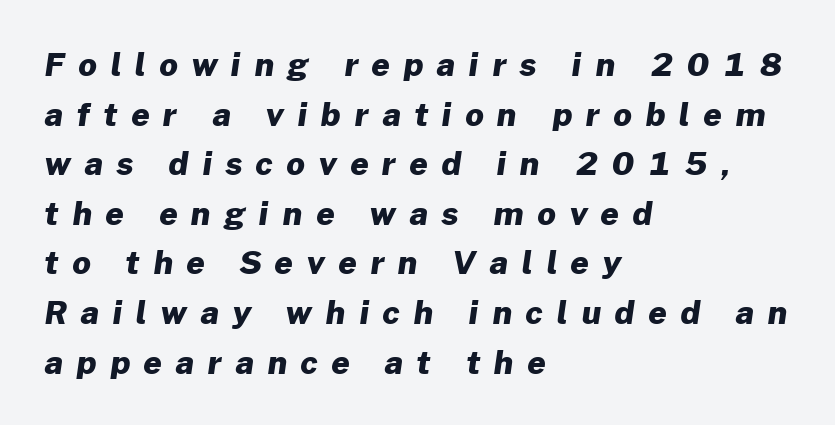
A typesetter would call this leading conventional body-copy spacing. A sans-serif font was chosen for this passage. This sample is left-justified, so line endings fall wherever the words run out. Tracking value appears strongly positive — letters spread wide.
